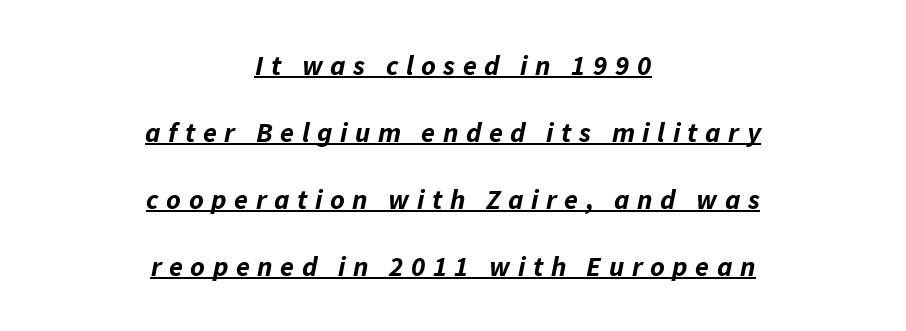
The image shows 28 px bold type, italic (leaning right); set centered, loose line spacing (2.39x), unusually wide letter spacing (+0.27 em), underlined; low stroke contrast and a medium x-height.
